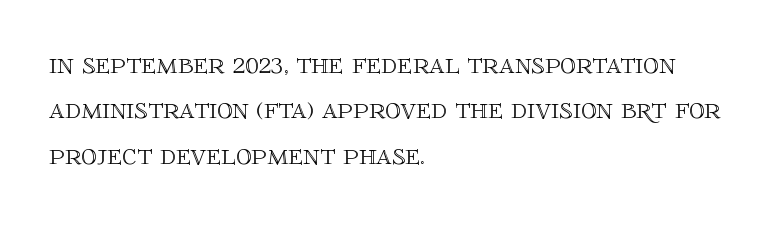
Between one letter and the next there's only the usual sliver of space. Here the designer chose a conventional face with non-uniform glyph widths. Bare-footed words on every line. Upright lettering throughout. The compositor pushed each line to the left boundary. A normal amount of white space separates one row of letters from the next.
